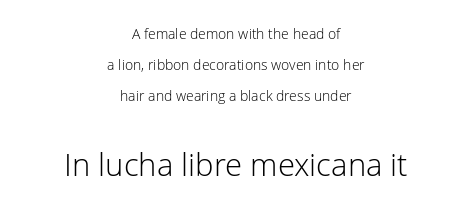
In terms of posture, this sample is upright. Think of a printed novel: that variable character pitch is what you see here. A typesetter would call this zero additional tracking. Small over large — that's the arrangement of the two blocks here.
